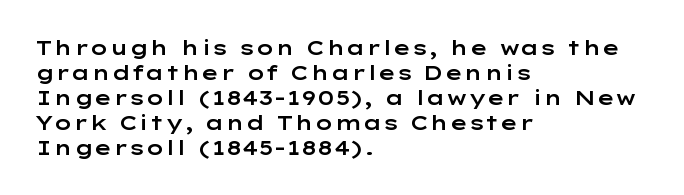
Q: Is the text italic (slanted)? A: No, it is upright.
Q: Is the text underlined? A: No.
Q: How is the paragraph aligned? A: Left-aligned.
Q: Is the spacing between letters normal or unusually wide? A: Normal.
Q: Is the spacing between lines tight, normal or loose? A: Normal.
